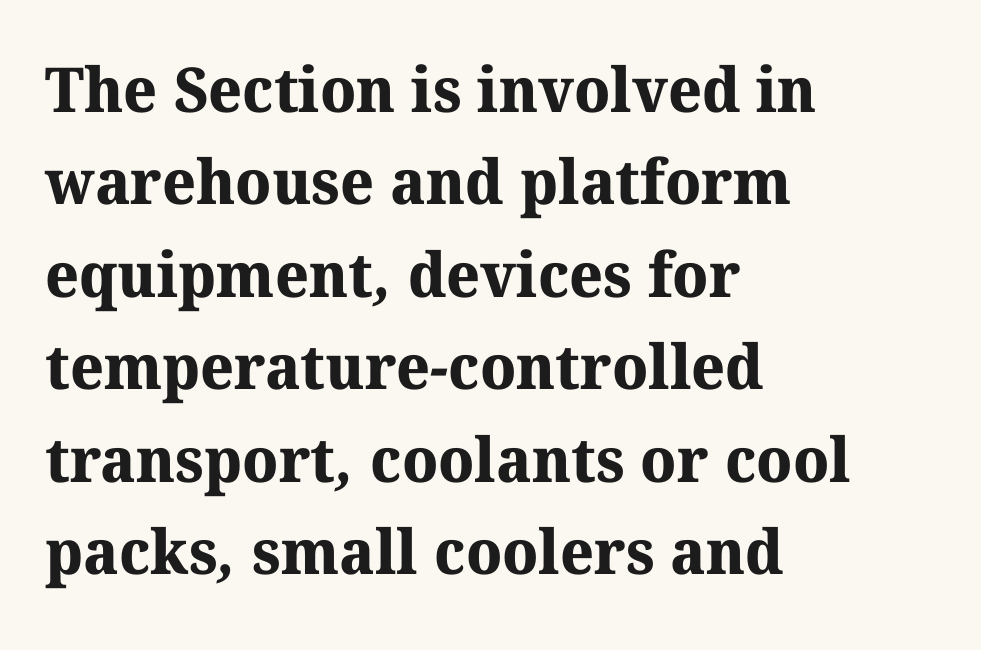
{"serif": "yes", "bold": "yes", "weight": "bold", "width": "normal", "stroke_contrast": "medium", "x_height": "medium", "monospaced": "no", "underline": "no", "align": "left", "line_spacing": "normal", "line_spacing_ratio": 1.49, "letter_spacing": "normal", "letter_spacing_em": 0.0, "glyph_px": 62}
